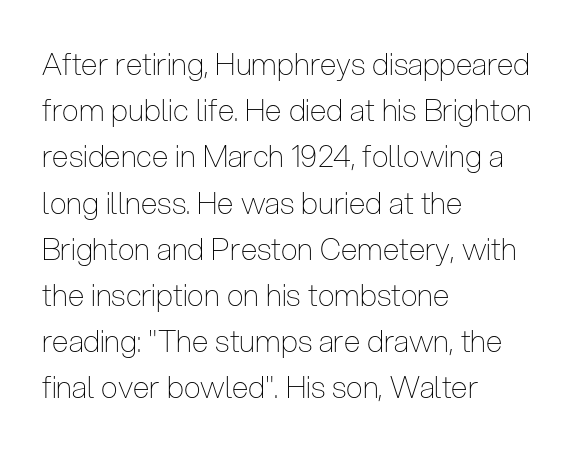
Q: Is the text bold? A: No.
Q: Is the text italic (slanted)? A: No, it is upright.
Q: Is the typeface a serif or a sans-serif typeface? A: Sans-serif.
Q: Is the text underlined? A: No.
Q: How is the paragraph aligned? A: Left-aligned.
Q: Is the spacing between letters normal or unusually wide? A: Normal.
Q: Is the spacing between lines tight, normal or loose? A: Normal.
Q: Width (condensed, normal, or wide)? A: Condensed.
Q: Stroke contrast? A: Low.
Q: x-height? A: Medium.
Q: Monospaced? A: No.
